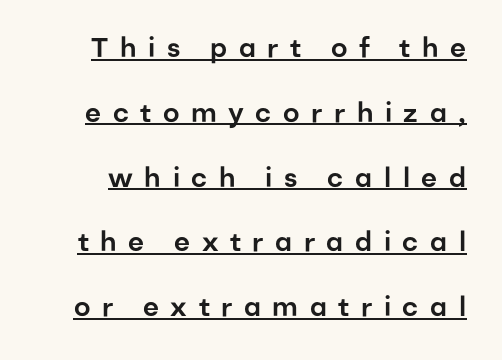
The image shows 27 px text type, upright; set loose line spacing (2.4x), unusually wide letter spacing (+0.43 em), underlined.
